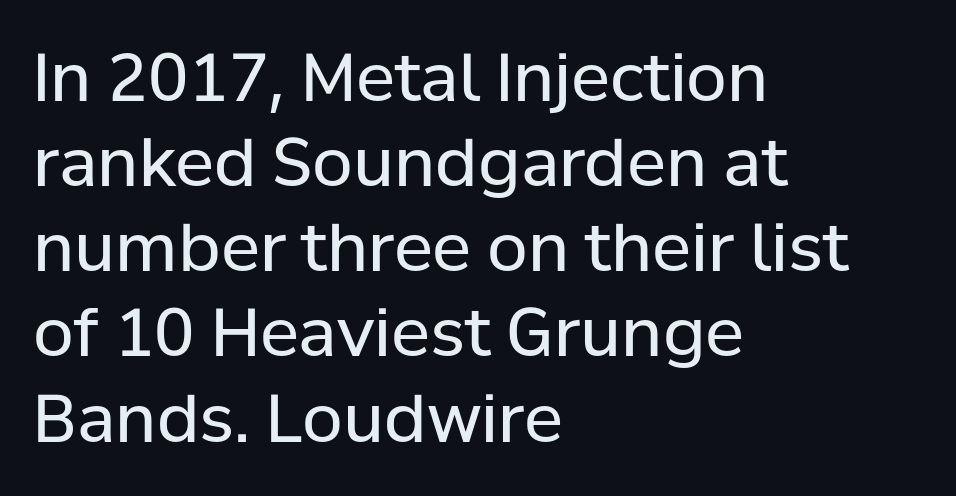
The image shows 66 px regular-weight sans-serif type, upright; set left-aligned, normal line spacing (1.29x), normal letter spacing, not underlined; low stroke contrast and a medium x-height.
